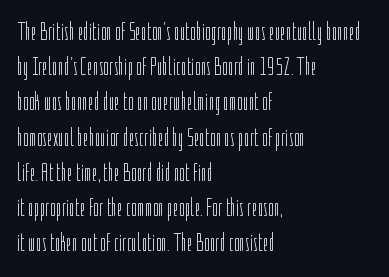
The image shows 25 px text type, upright; set left-aligned, normal line spacing (1.41x), normal letter spacing, not underlined.
